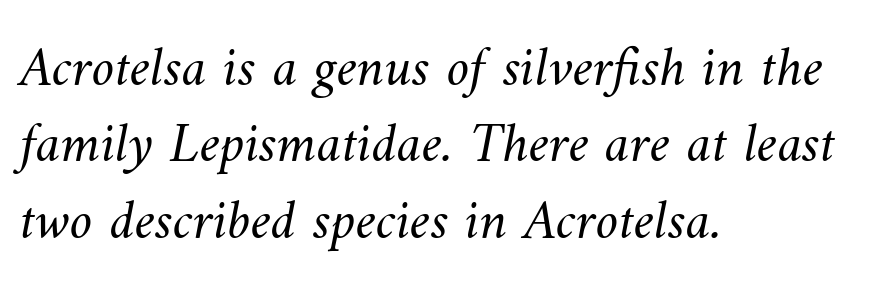
The image shows 57 px light type; set left-aligned, normal line spacing (1.34x), normal letter spacing, not underlined; medium stroke contrast and a small x-height.
